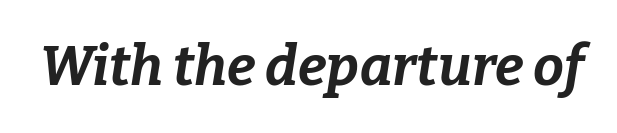
The image shows 55 px bold type, italic (leaning right); set normal letter spacing, not underlined; low stroke contrast and a medium x-height.
